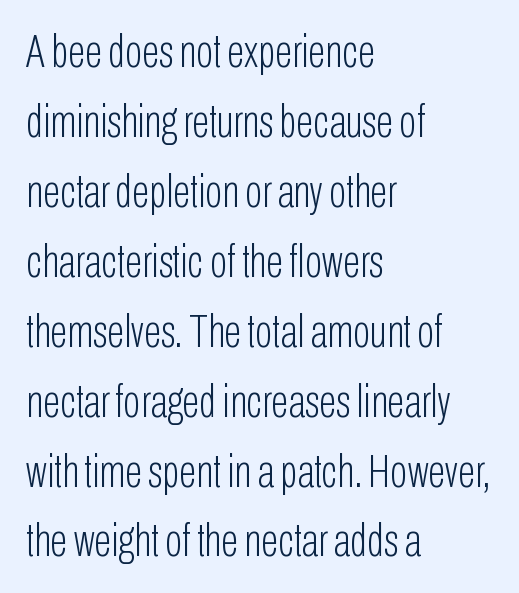
Q: Is the text bold? A: No.
Q: Is the text italic (slanted)? A: No, it is upright.
Q: Is the typeface a serif or a sans-serif typeface? A: Sans-serif.
Q: Is the text underlined? A: No.
Q: How is the paragraph aligned? A: Left-aligned.
Q: Is the spacing between letters normal or unusually wide? A: Normal.
Q: Is the spacing between lines tight, normal or loose? A: Normal.
Q: Width (condensed, normal, or wide)? A: Condensed.
Q: Stroke contrast? A: Low.
Q: x-height? A: Medium.
Q: Monospaced? A: No.
